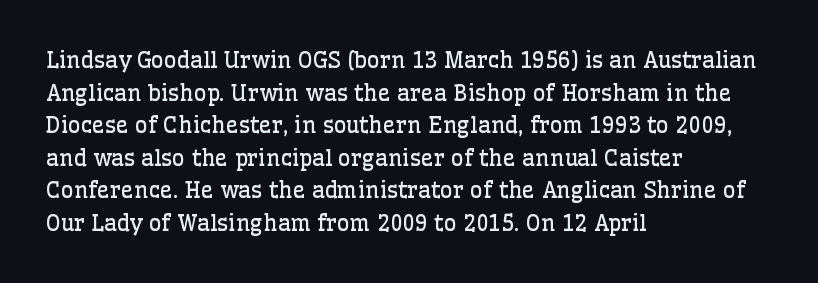
{"italic": "no", "bold": "no", "underline": "no", "align": "left", "line_spacing": "normal", "line_spacing_ratio": 1.48, "letter_spacing": "normal", "letter_spacing_em": 0.0, "glyph_px": 22}
